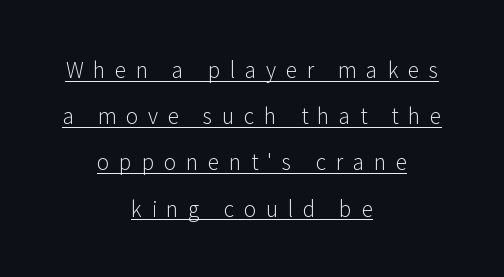
The image shows 21 px text type, upright; set centered, loose line spacing (2.2x), unusually wide letter spacing (+0.46 em), underlined.
